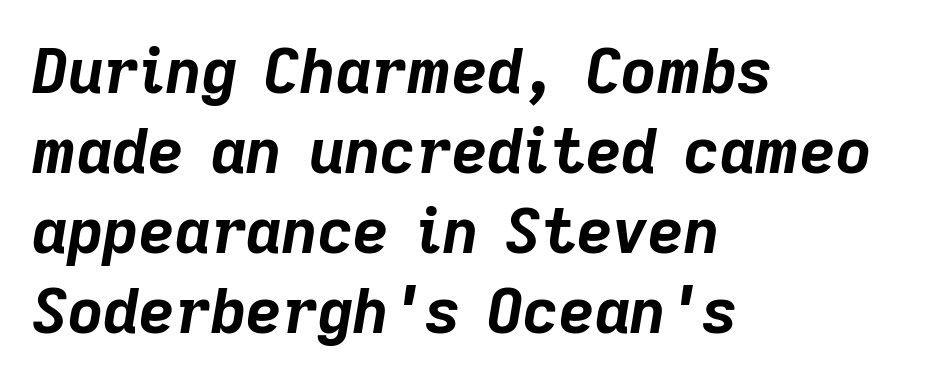
The image shows 62 px bold type, italic (leaning right); set left-aligned, normal line spacing (1.29x), normal letter spacing, not underlined; low stroke contrast and a medium x-height.
